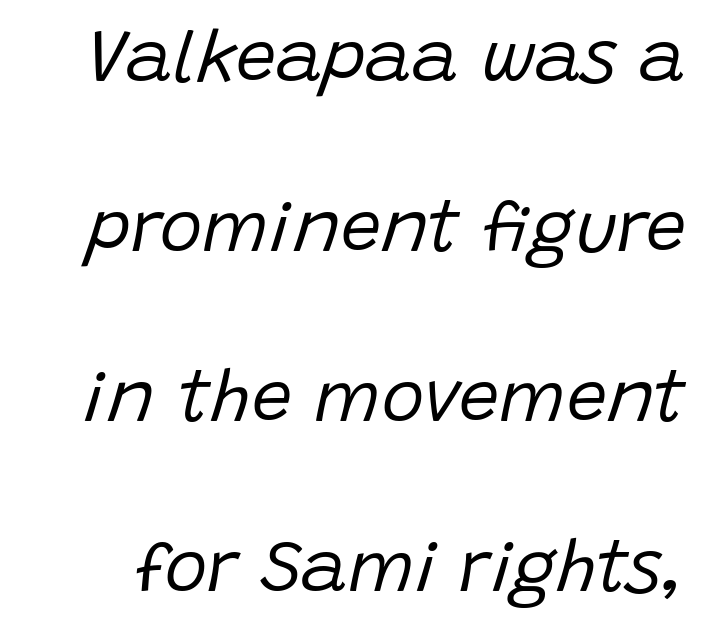
{"italic": "yes", "lean": "right", "slant_degrees": 15, "bold": "no", "weight": "regular", "width": "normal", "stroke_contrast": "low", "x_height": "large", "monospaced": "no", "underline": "no", "line_spacing": "loose", "line_spacing_ratio": 2.36, "letter_spacing": "normal", "letter_spacing_em": 0.0, "glyph_px": 72}
